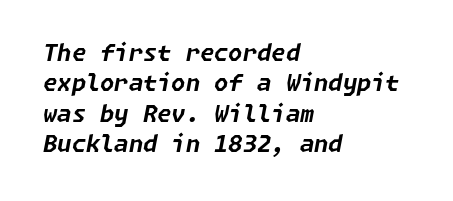
Q: Is the text bold? A: Yes.
Q: Is the text italic (slanted)? A: Yes, it leans right by about 11 degrees.
Q: Is the text underlined? A: No.
Q: How is the paragraph aligned? A: Left-aligned.
Q: Is the spacing between letters normal or unusually wide? A: Normal.
Q: Is the spacing between lines tight, normal or loose? A: Normal.
